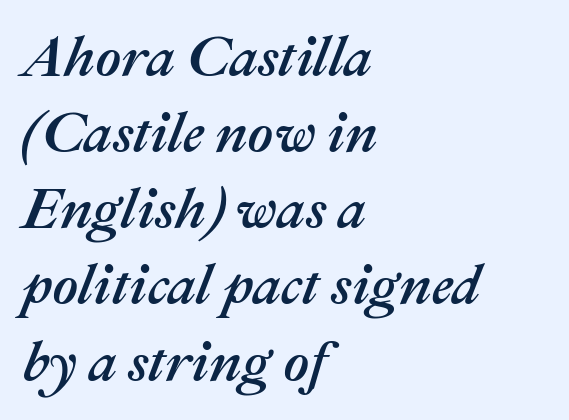
{"italic": "yes", "lean": "right", "slant_degrees": 22, "width": "normal", "stroke_contrast": "medium", "x_height": "medium", "monospaced": "no", "underline": "no", "align": "left", "line_spacing": "normal", "line_spacing_ratio": 1.36, "letter_spacing": "normal", "letter_spacing_em": 0.0, "glyph_px": 56}
